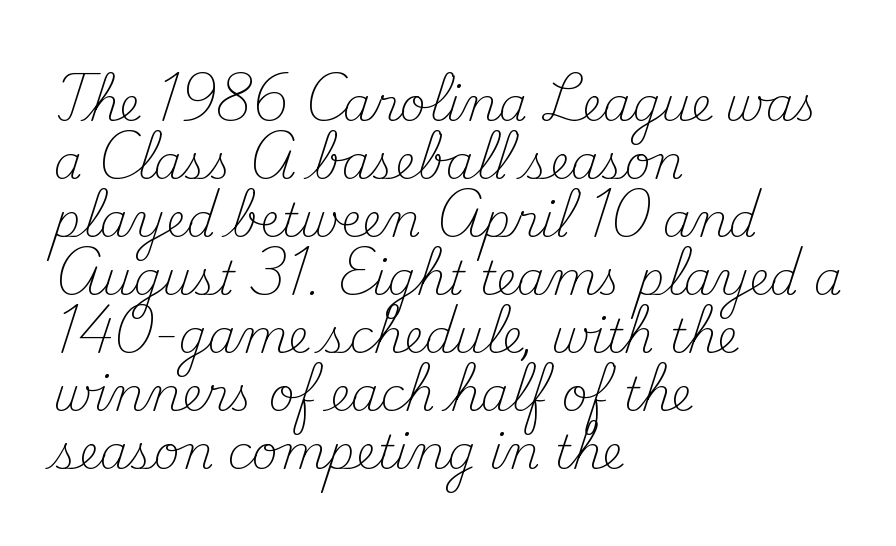
You could not count columns in this text — the font is proportionally spaced. The cut favours lightness, reaching ordinary text weight at its darkest. The rendering keeps characters at their native spacing. The setting favours the left margin, as ordinary paragraphs usually do. Honestly, there is no underline to notice here at all.
